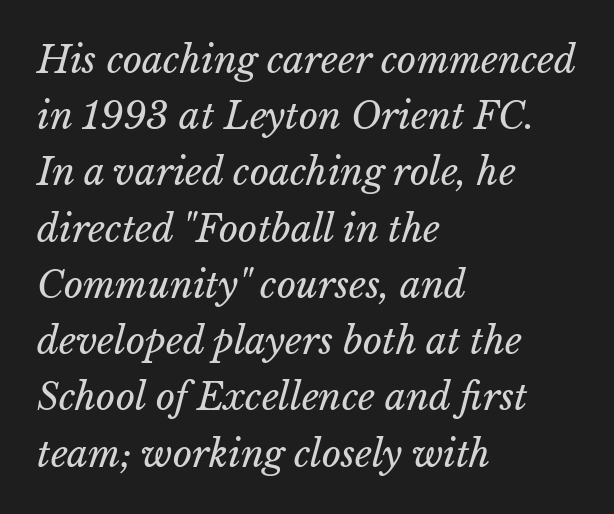
The image shows 37 px regular-weight type; set left-aligned, normal line spacing (1.52x), normal letter spacing, not underlined; low stroke contrast and a medium x-height.
